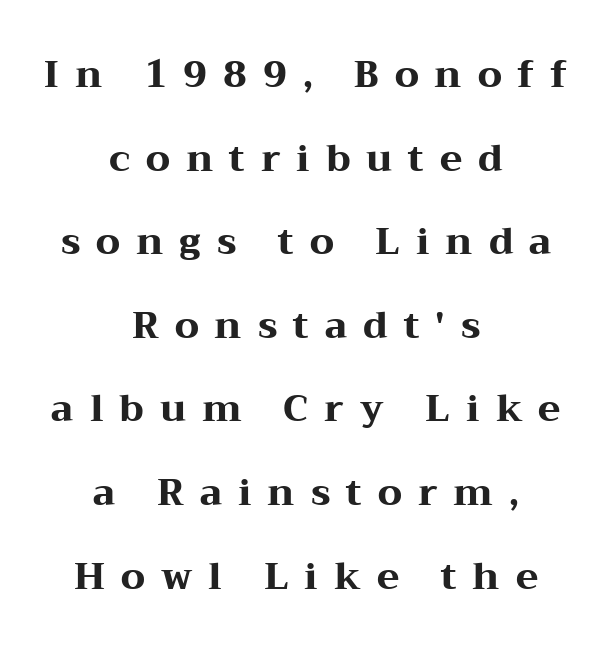
The image shows 37 px heavy, wide serif type, upright; set centered, loose line spacing (2.26x), unusually wide letter spacing (+0.43 em), not underlined; medium stroke contrast and a medium x-height.
